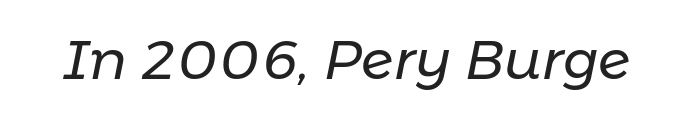
The image shows 55 px regular-weight type, italic (leaning right); set normal letter spacing, not underlined; low stroke contrast and a medium x-height.
